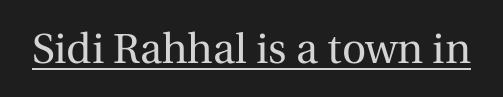
Q: Is the text bold? A: No.
Q: Is the text italic (slanted)? A: No, it is upright.
Q: Is the typeface a serif or a sans-serif typeface? A: Serif.
Q: Is the text underlined? A: Yes.
Q: Is the spacing between letters normal or unusually wide? A: Normal.
Q: Width (condensed, normal, or wide)? A: Normal.
Q: x-height? A: Medium.
Q: Monospaced? A: No.
